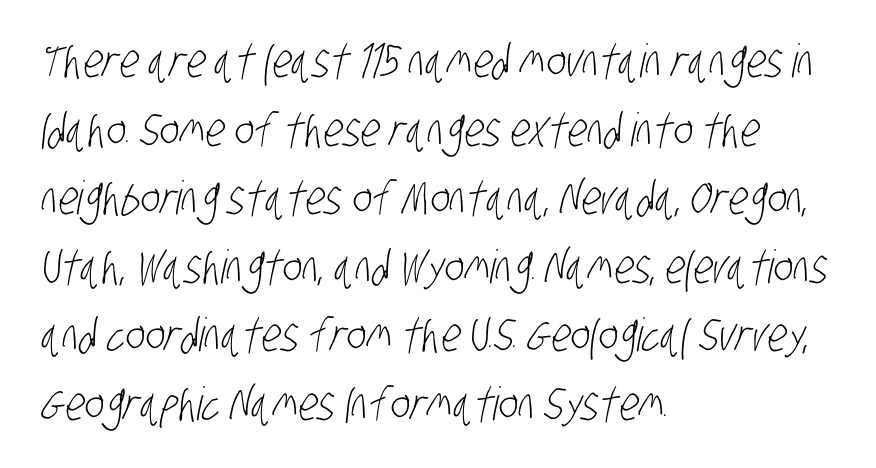
The image shows 46 px light, condensed sans-serif type; set left-aligned, normal line spacing (1.49x), normal letter spacing, not underlined; low stroke contrast and a large x-height.
